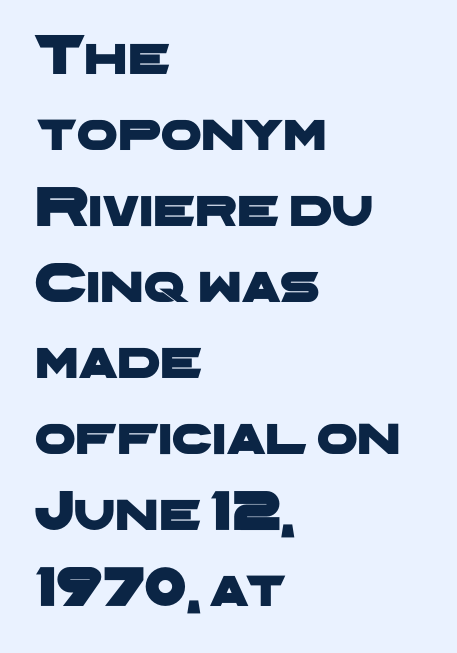
Q: Is the typeface a serif or a sans-serif typeface? A: Sans-serif.
Q: Is the text underlined? A: No.
Q: How is the paragraph aligned? A: Left-aligned.
Q: Is the spacing between letters normal or unusually wide? A: Normal.
Q: Is the spacing between lines tight, normal or loose? A: Normal.
Q: Width (condensed, normal, or wide)? A: Wide.
Q: Stroke contrast? A: Low.
Q: x-height? A: Medium.
Q: Monospaced? A: No.
